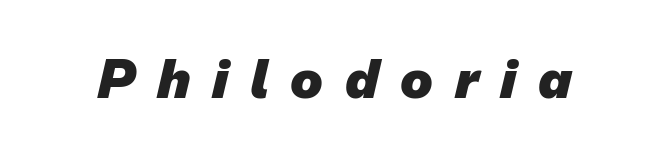
The image shows 55 px heavy sans-serif type; set unusually wide letter spacing (+0.39 em), not underlined; low stroke contrast and a medium x-height.
